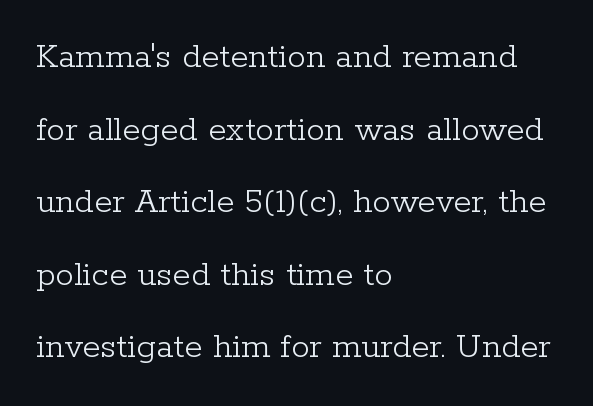
The image shows 37 px light serif type, upright; set left-aligned, loose line spacing (1.96x), normal letter spacing, not underlined; low stroke contrast and a medium x-height.
